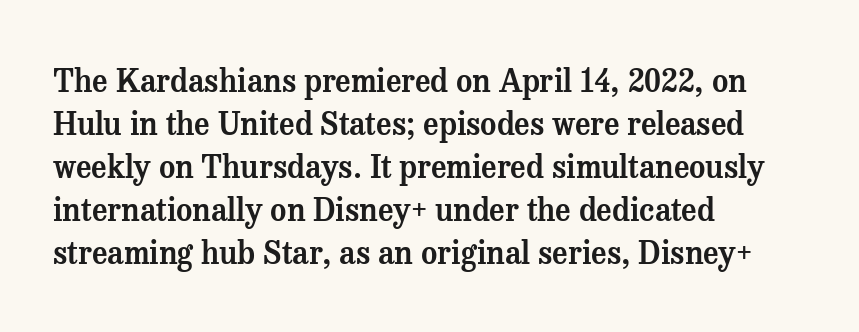
The image shows 31 px serif type, upright; set left-aligned, normal line spacing (1.39x), normal letter spacing, not underlined; medium stroke contrast and a medium x-height.
